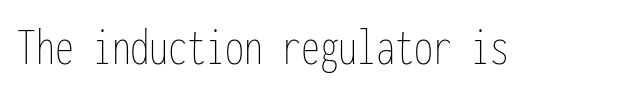
{"italic": "no", "bold": "no", "weight": "thin", "width": "condensed", "stroke_contrast": "low", "x_height": "medium", "monospaced": "yes", "underline": "no", "letter_spacing": "normal", "letter_spacing_em": 0.0, "glyph_px": 54}
